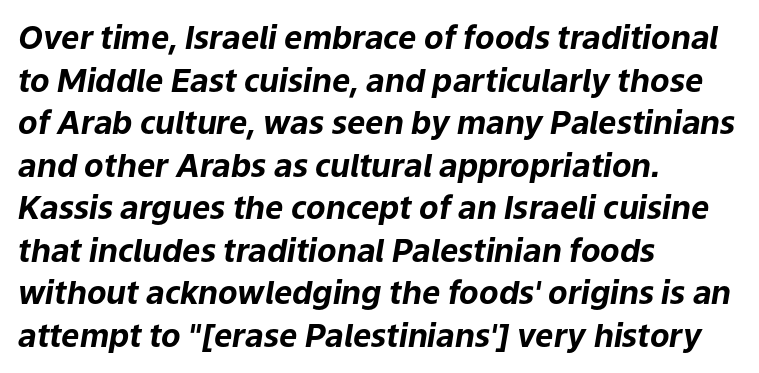
Standard letterfit; no display-style spreading of the glyphs. Do the characters align in a grid? No, the font is proportional. Stroke thickness is high; the sample reads as a true bold. How would I describe the line gaps? Plain and ordinary. Looking at the ascenders, they clearly lean.
